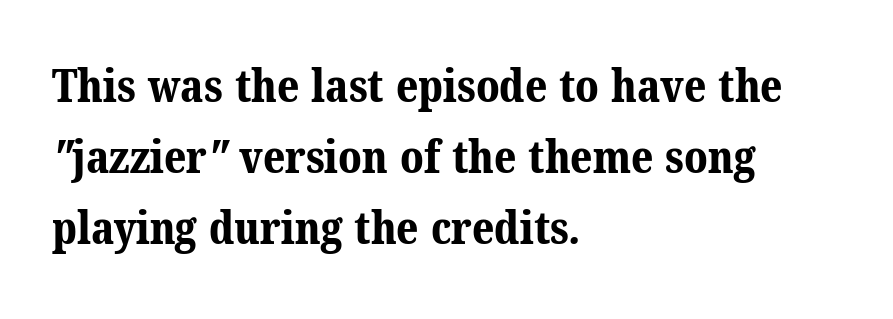
Q: Is the text bold? A: Yes.
Q: Is the typeface a serif or a sans-serif typeface? A: Serif.
Q: Is the text underlined? A: No.
Q: How is the paragraph aligned? A: Left-aligned.
Q: Is the spacing between letters normal or unusually wide? A: Normal.
Q: Is the spacing between lines tight, normal or loose? A: Normal.
Q: Width (condensed, normal, or wide)? A: Normal.
Q: Stroke contrast? A: Medium.
Q: x-height? A: Medium.
Q: Monospaced? A: No.
